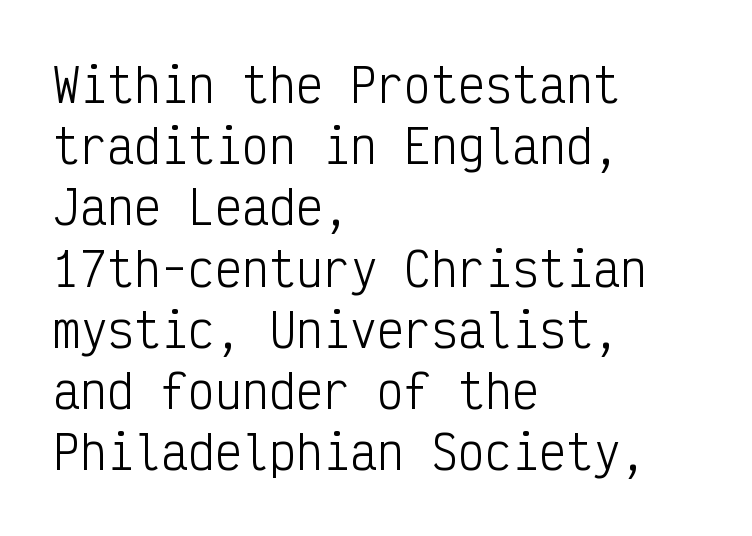
Q: Is the text bold? A: No.
Q: Is the text italic (slanted)? A: No, it is upright.
Q: Is the typeface a serif or a sans-serif typeface? A: Sans-serif.
Q: Is the text underlined? A: No.
Q: How is the paragraph aligned? A: Left-aligned.
Q: Is the spacing between letters normal or unusually wide? A: Normal.
Q: Is the spacing between lines tight, normal or loose? A: Normal.
Q: Width (condensed, normal, or wide)? A: Condensed.
Q: Stroke contrast? A: Low.
Q: x-height? A: Medium.
Q: Monospaced? A: Yes.
